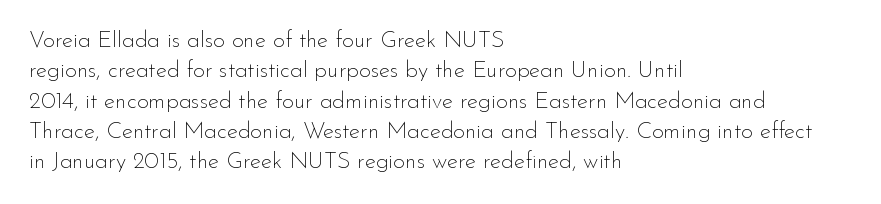
Q: Is the text bold? A: No.
Q: Is the text italic (slanted)? A: No, it is upright.
Q: Is the text underlined? A: No.
Q: How is the paragraph aligned? A: Left-aligned.
Q: Is the spacing between letters normal or unusually wide? A: Normal.
Q: Is the spacing between lines tight, normal or loose? A: Normal.
